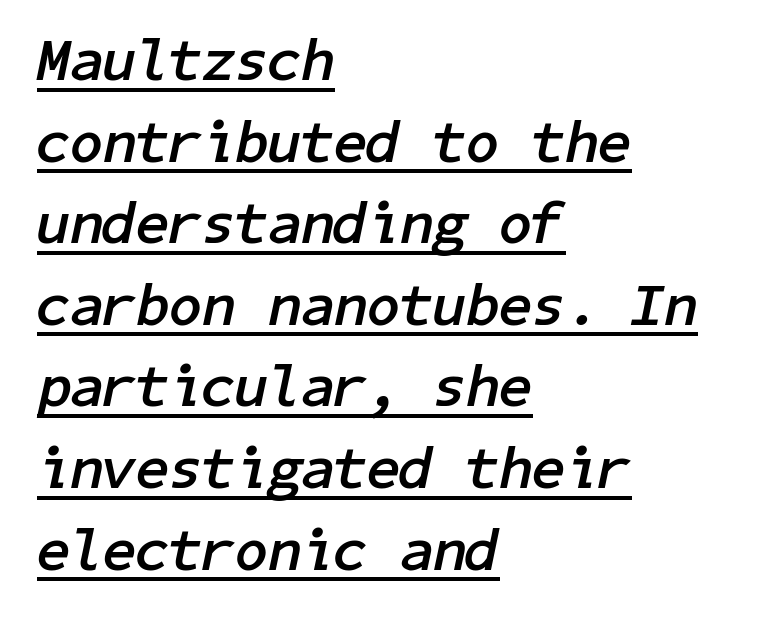
{"italic": "yes", "lean": "right", "slant_degrees": 11, "bold": "yes", "weight": "semibold", "width": "normal", "stroke_contrast": "low", "x_height": "medium", "underline": "yes", "align": "left", "line_spacing": "normal", "line_spacing_ratio": 1.36, "letter_spacing": "normal", "letter_spacing_em": 0.0, "glyph_px": 60}
